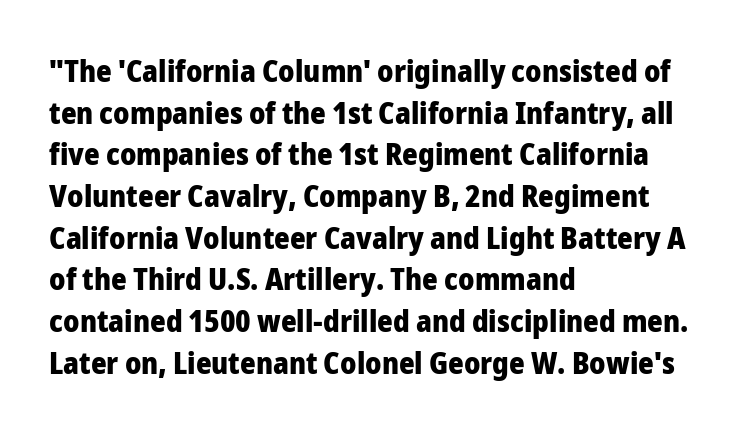
{"serif": "no", "italic": "no", "bold": "yes", "weight": "heavy", "width": "normal", "stroke_contrast": "low", "x_height": "medium", "monospaced": "no", "underline": "no", "align": "left", "line_spacing": "normal", "line_spacing_ratio": 1.39, "letter_spacing": "normal", "letter_spacing_em": 0.0, "glyph_px": 30}
